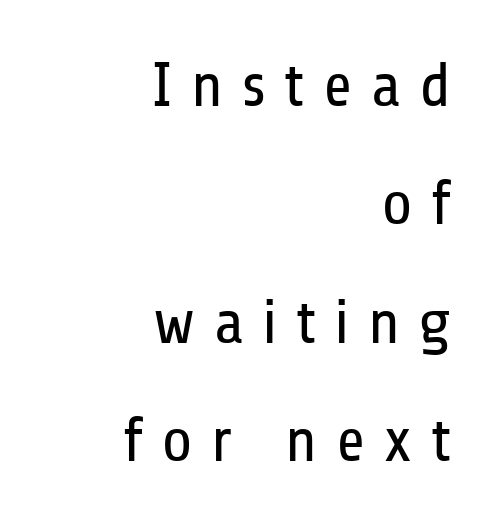
The image shows 63 px regular-weight, condensed sans-serif type, upright; set right-aligned, line spacing 1.88x, unusually wide letter spacing (+0.29 em), not underlined; low stroke contrast and a medium x-height.
